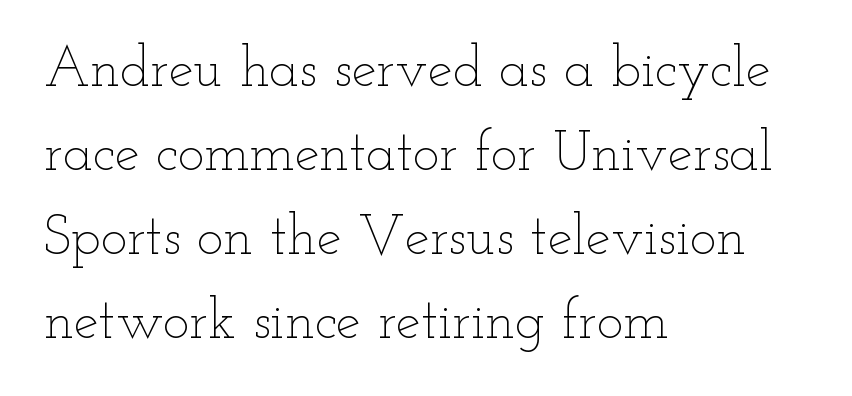
Upright lettering throughout. Each letter keeps its own natural width here, so spacing adapts to shape. Weight class: somewhere from thin through regular. A normal amount of white space separates one row of letters from the next.
